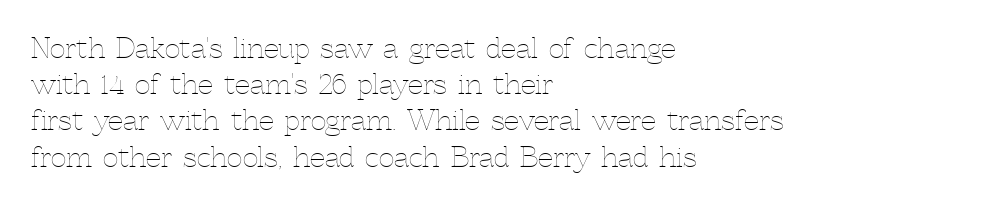
{"italic": "no", "bold": "no", "underline": "no", "align": "left", "line_spacing": "normal", "line_spacing_ratio": 1.34, "letter_spacing": "normal", "letter_spacing_em": 0.0, "glyph_px": 27}
